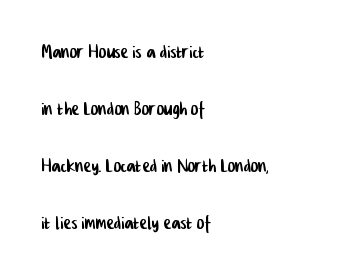
The setting favours the left margin, as ordinary paragraphs usually do. Check under the words: just untouched page. Quick note: interline space is abundant. Caption: standard tracking, unaltered.
